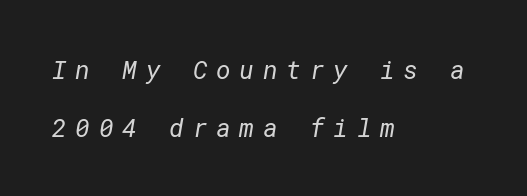
{"bold": "no", "underline": "no", "align": "left", "line_spacing": "loose", "line_spacing_ratio": 2.32, "letter_spacing": "wide", "letter_spacing_em": 0.35, "glyph_px": 25}
